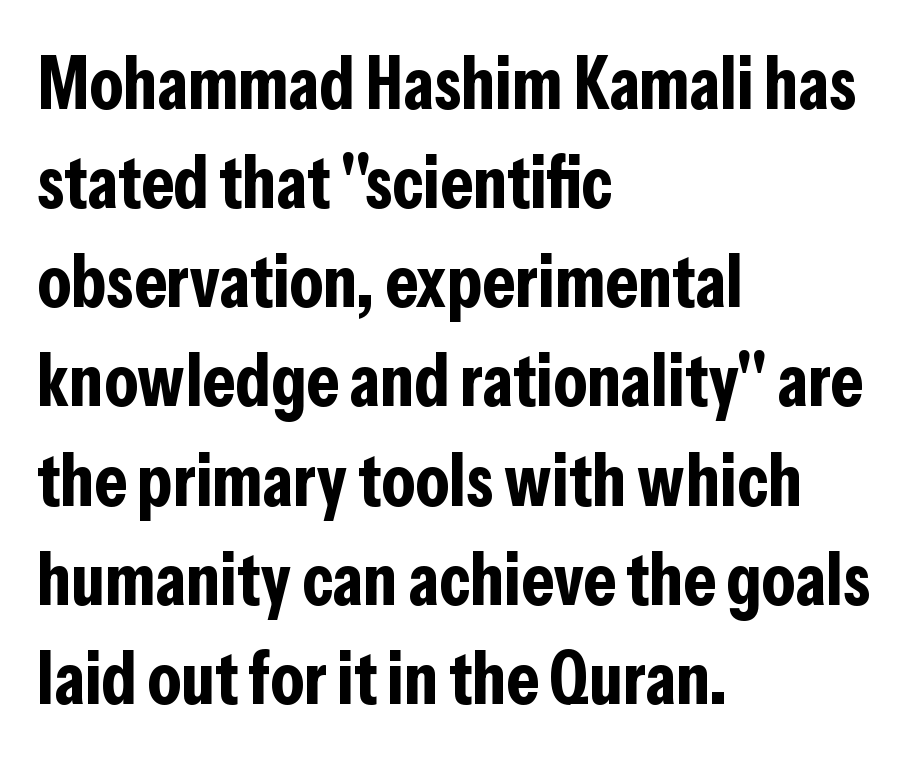
The image shows 74 px bold, condensed sans-serif type, upright; set left-aligned, normal line spacing (1.34x), normal letter spacing, not underlined; low stroke contrast and a medium x-height.
